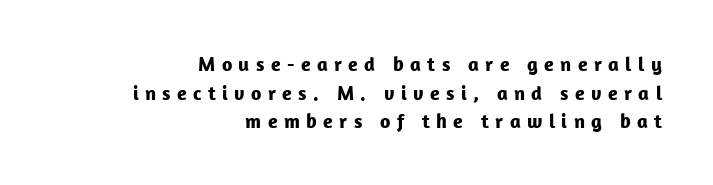
Q: Is the text bold? A: Yes.
Q: Is the text italic (slanted)? A: No, it is upright.
Q: Is the text underlined? A: No.
Q: How is the paragraph aligned? A: Right-aligned.
Q: Is the spacing between letters normal or unusually wide? A: Unusually wide.
Q: Is the spacing between lines tight, normal or loose? A: Normal.
